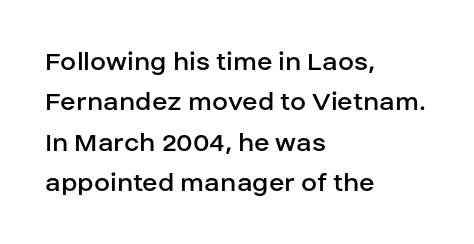
A classic flush-left, rag-right setting is used for this passage. No feet cap the strokes, marking this as sans-serif type. Note the varied advance widths — an 'i' is clearly narrower than an 'm'. Posture: vertical. Nobody drew a line under any word here. The line texture is even and compact thanks to regular tracking.
